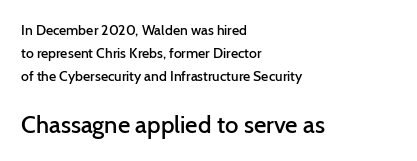
Regarding leading, the lines here are spaced in the standard way. This rendering leaves character spacing at its baseline value. The designer gave the closing block more size than the opening block. Designer's note — italics off, roman on. The lines in this sample share a left origin and differ only in where they stop. This rendering features lettering with no underline.
